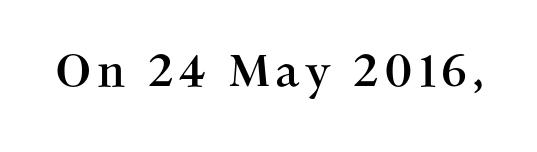
The image shows 45 px serif type, upright; set not underlined; medium stroke contrast and a medium x-height.
